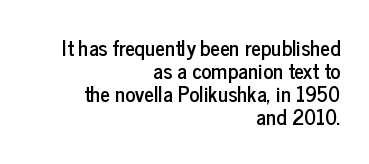
Honestly, there is no underline to notice here at all. Compared with a flush-left layout, this one pins lines to the opposite, right side. Successive baselines arrive quickly, one right under another. This rendering leaves character spacing at its baseline value.
